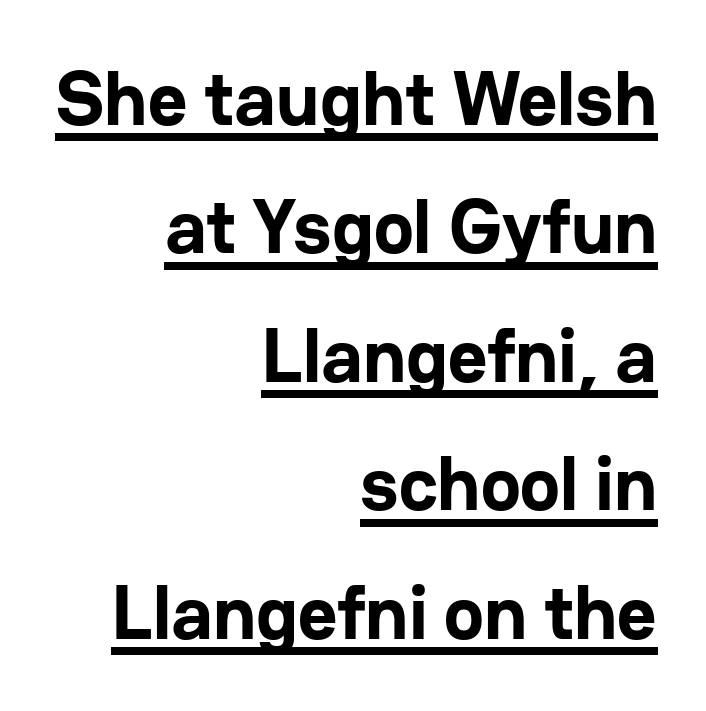
Q: Is the text bold? A: Yes.
Q: Is the text italic (slanted)? A: No, it is upright.
Q: Is the typeface a serif or a sans-serif typeface? A: Sans-serif.
Q: Is the text underlined? A: Yes.
Q: How is the paragraph aligned? A: Right-aligned.
Q: Is the spacing between letters normal or unusually wide? A: Normal.
Q: Is the spacing between lines tight, normal or loose? A: Normal.
Q: Width (condensed, normal, or wide)? A: Normal.
Q: Stroke contrast? A: Low.
Q: x-height? A: Medium.
Q: Monospaced? A: No.
